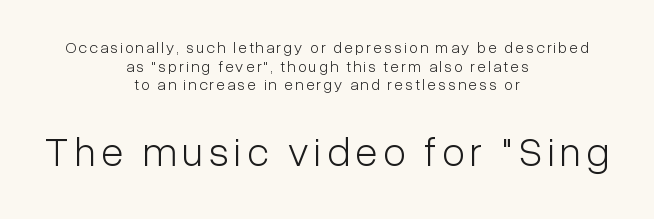
{"serif": "no", "italic": "no", "bold": "no", "weight": "light", "width": "condensed", "stroke_contrast": "low", "x_height": "medium", "monospaced": "no", "underline": "no", "align": "center", "line_spacing_ratio": 1.16, "larger_block": "second", "size_ratio": 2.56, "glyph_px": 41}
